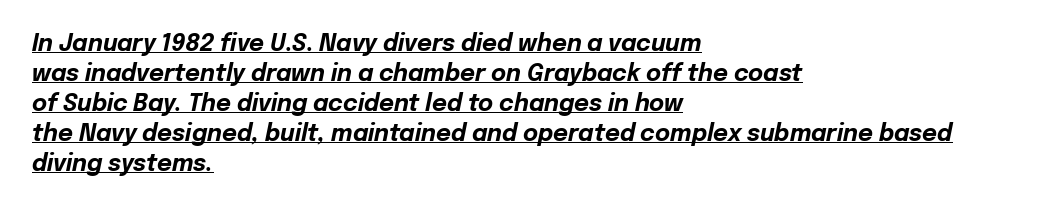
Q: Is the text bold? A: Yes.
Q: Is the text italic (slanted)? A: Yes, it leans right by about 12 degrees.
Q: Is the text underlined? A: Yes.
Q: How is the paragraph aligned? A: Left-aligned.
Q: Is the spacing between letters normal or unusually wide? A: Normal.
Q: Is the spacing between lines tight, normal or loose? A: Normal.
